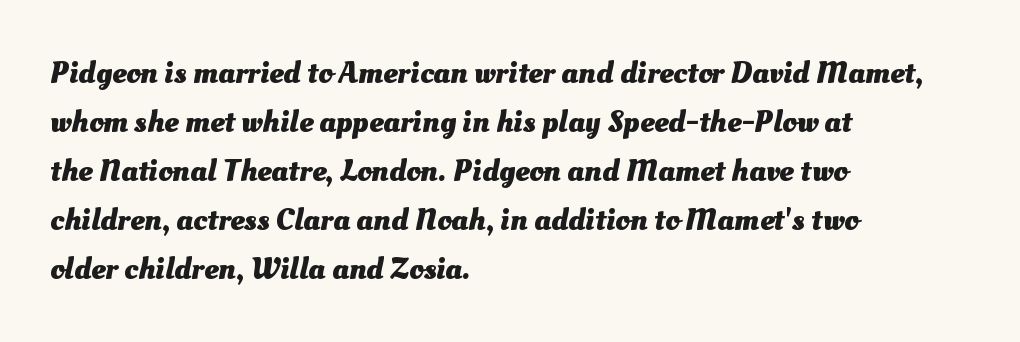
Q: Is the text bold? A: Yes.
Q: Is the text underlined? A: No.
Q: How is the paragraph aligned? A: Left-aligned.
Q: Is the spacing between letters normal or unusually wide? A: Normal.
Q: Is the spacing between lines tight, normal or loose? A: Normal.
Q: Width (condensed, normal, or wide)? A: Normal.
Q: Stroke contrast? A: Medium.
Q: x-height? A: Small.
Q: Monospaced? A: No.
